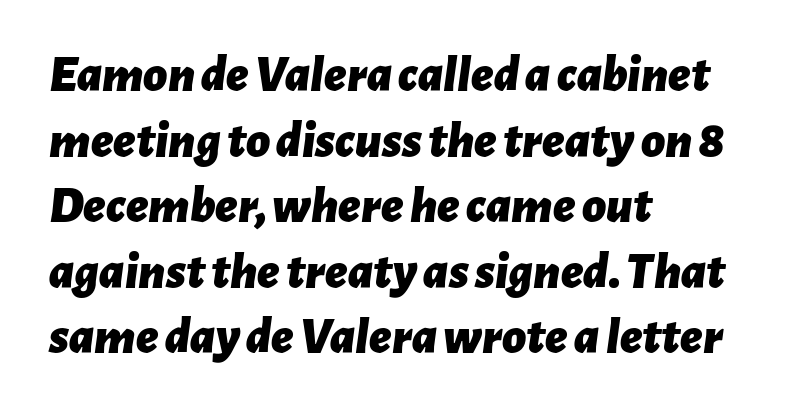
Stroke thickness is high; the sample reads as a true bold. Compared with typical paragraphs, the rows here are spaced about the same. Only glyphs here, with clear space below each row. All the whitespace from short lines collects on the right.
